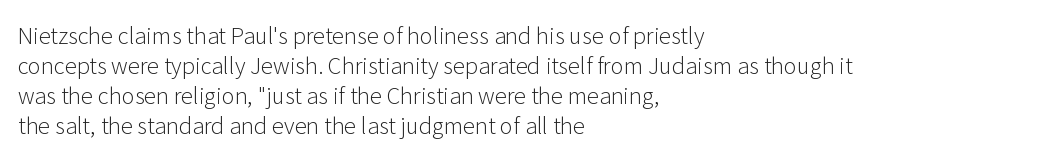
The image shows 22 px text type, upright; set left-aligned, normal line spacing (1.36x), normal letter spacing, not underlined.
